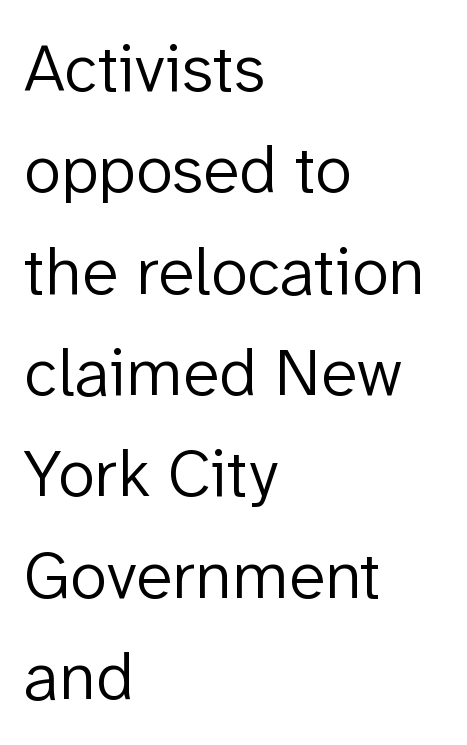
Q: Is the text bold? A: No.
Q: Is the text italic (slanted)? A: No, it is upright.
Q: Is the typeface a serif or a sans-serif typeface? A: Sans-serif.
Q: Is the text underlined? A: No.
Q: How is the paragraph aligned? A: Left-aligned.
Q: Is the spacing between letters normal or unusually wide? A: Normal.
Q: Is the spacing between lines tight, normal or loose? A: Normal.
Q: Width (condensed, normal, or wide)? A: Normal.
Q: Stroke contrast? A: Low.
Q: x-height? A: Medium.
Q: Monospaced? A: No.
